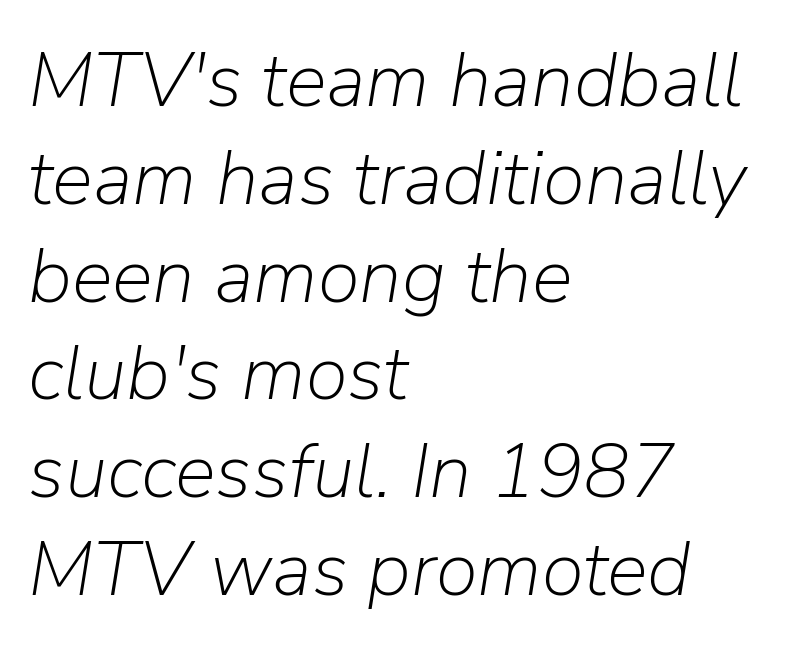
Q: Is the text bold? A: No.
Q: Is the text italic (slanted)? A: Yes, it leans right by about 9 degrees.
Q: Is the text underlined? A: No.
Q: How is the paragraph aligned? A: Left-aligned.
Q: Is the spacing between letters normal or unusually wide? A: Normal.
Q: Is the spacing between lines tight, normal or loose? A: Normal.
Q: Width (condensed, normal, or wide)? A: Normal.
Q: Stroke contrast? A: Low.
Q: x-height? A: Medium.
Q: Monospaced? A: No.
